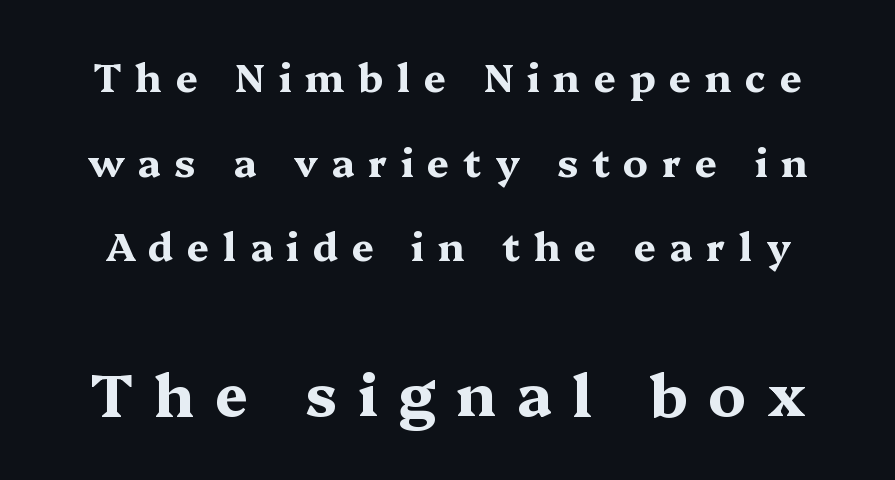
The image shows 59 px bold, wide serif type, upright; set loose line spacing (2.17x), unusually wide letter spacing (+0.35 em), not underlined; the second (bottom) block is 1.51x larger; medium stroke contrast and a medium x-height.
